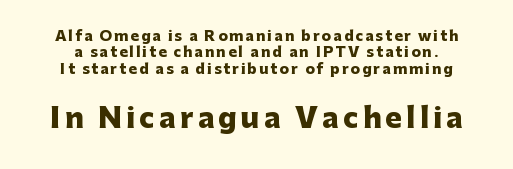
Reading down the block, each line starts at a different indent, mirrored at its end. You can tell it's not italic because the verticals are truly vertical. Chunky letters — that's bold for sure. Is this a fixed-width face? No — the glyphs have proportional, varying widths.
